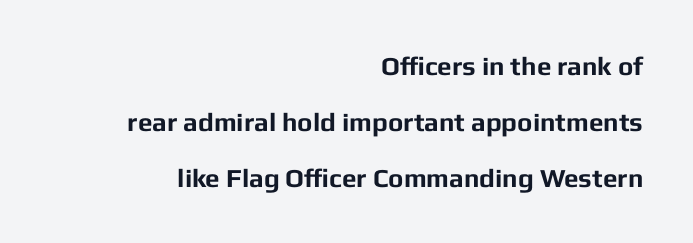
{"italic": "no", "bold": "yes", "underline": "no", "align": "right", "line_spacing": "loose", "line_spacing_ratio": 2.15, "letter_spacing": "normal", "letter_spacing_em": 0.0, "glyph_px": 26}
